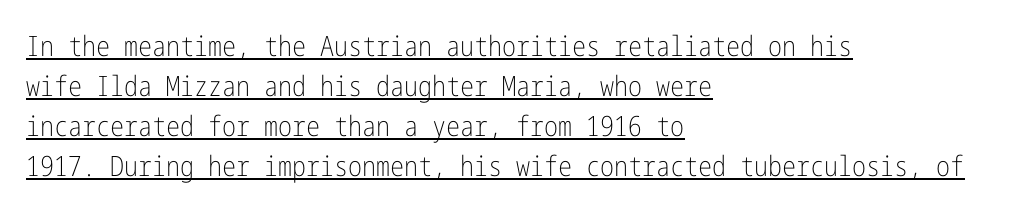
The image shows 28 px light, condensed sans-serif type, upright; set left-aligned, normal line spacing (1.43x), normal letter spacing, underlined; low stroke contrast and a medium x-height.
